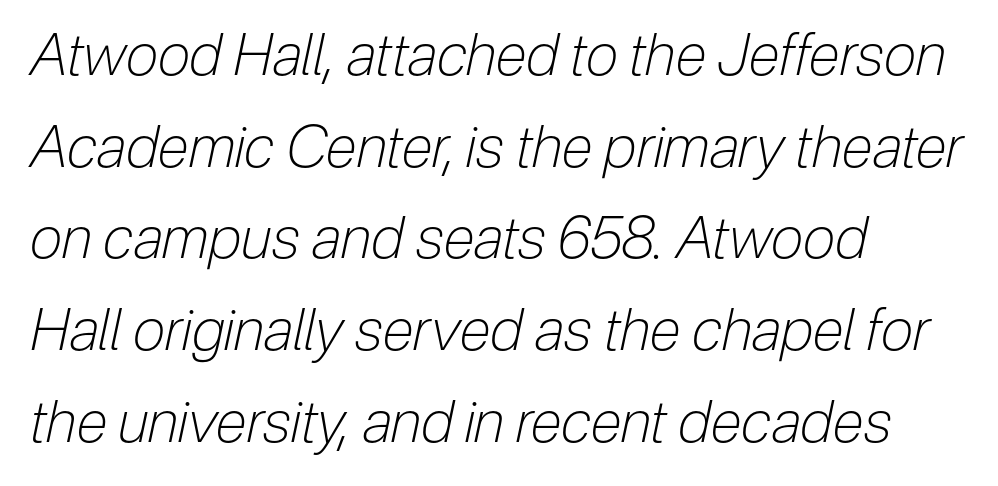
Q: Is the text bold? A: No.
Q: Is the text italic (slanted)? A: Yes, it leans right by about 12 degrees.
Q: Is the text underlined? A: No.
Q: How is the paragraph aligned? A: Left-aligned.
Q: Is the spacing between letters normal or unusually wide? A: Normal.
Q: Is the spacing between lines tight, normal or loose? A: Normal.
Q: Width (condensed, normal, or wide)? A: Condensed.
Q: Stroke contrast? A: Low.
Q: x-height? A: Medium.
Q: Monospaced? A: No.
